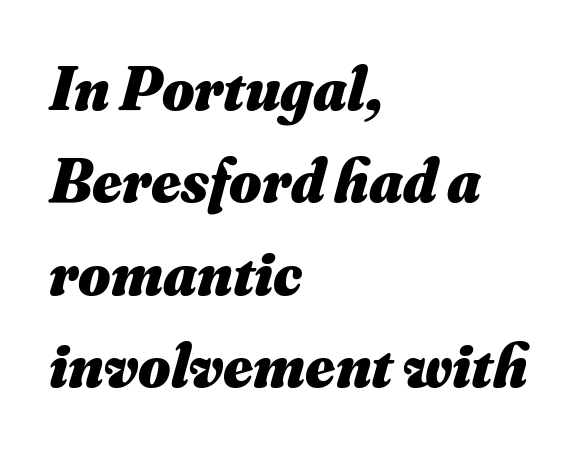
The image shows 62 px heavy type, italic (leaning right); set left-aligned, normal line spacing (1.49x), normal letter spacing, not underlined; medium stroke contrast and a small x-height.
